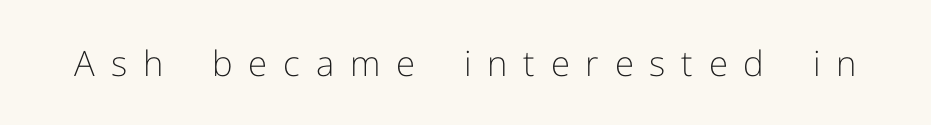
Q: Is the text bold? A: No.
Q: Is the text italic (slanted)? A: No, it is upright.
Q: Is the typeface a serif or a sans-serif typeface? A: Sans-serif.
Q: Is the text underlined? A: No.
Q: Is the spacing between letters normal or unusually wide? A: Unusually wide.
Q: Width (condensed, normal, or wide)? A: Normal.
Q: Stroke contrast? A: Low.
Q: x-height? A: Medium.
Q: Monospaced? A: No.
